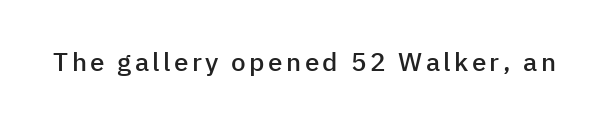
Glance below the letters and you will spot only blank space. In terms of weight, the rendering is demibold, just under bold. The font's upright variant was chosen for this text.
